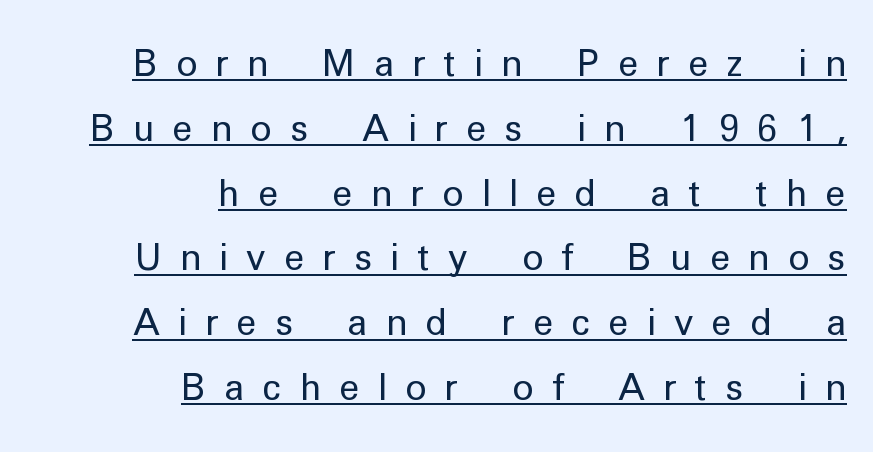
Q: Is the text bold? A: No.
Q: Is the text italic (slanted)? A: No, it is upright.
Q: Is the typeface a serif or a sans-serif typeface? A: Sans-serif.
Q: Is the text underlined? A: Yes.
Q: How is the paragraph aligned? A: Right-aligned.
Q: Is the spacing between letters normal or unusually wide? A: Unusually wide.
Q: Width (condensed, normal, or wide)? A: Normal.
Q: Stroke contrast? A: Low.
Q: x-height? A: Medium.
Q: Monospaced? A: No.
